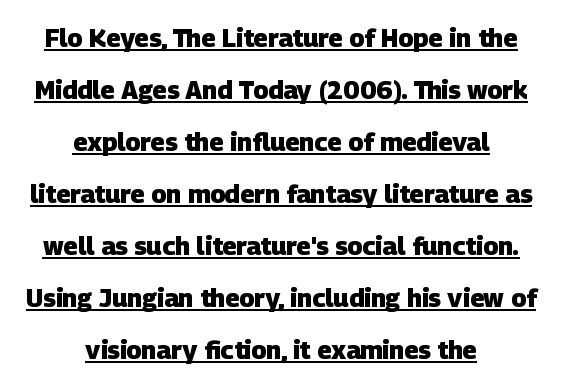
The image shows 25 px bold type; set centered, loose line spacing (2.08x), normal letter spacing, underlined.
